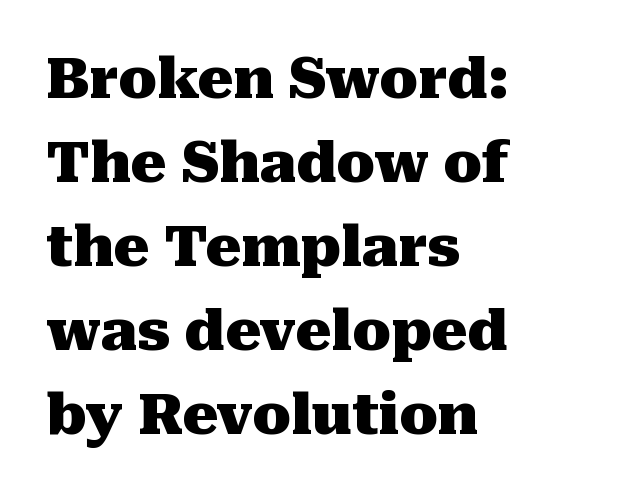
{"serif": "yes", "italic": "no", "bold": "yes", "weight": "heavy", "width": "normal", "stroke_contrast": "medium", "x_height": "medium", "monospaced": "no", "underline": "no", "align": "left", "line_spacing": "normal", "line_spacing_ratio": 1.5, "letter_spacing": "normal", "letter_spacing_em": 0.0, "glyph_px": 56}
